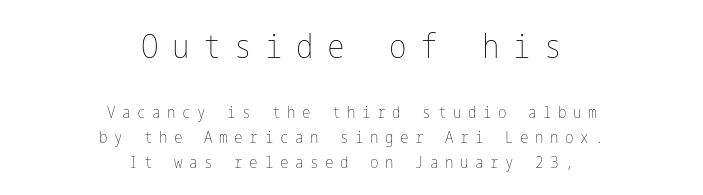
The image shows 33 px thin, condensed type, upright; set centered, normal line spacing (1.56x), unusually wide letter spacing (+0.41 em), not underlined; the first (top) block is 2.06x larger; low stroke contrast and a medium x-height.
